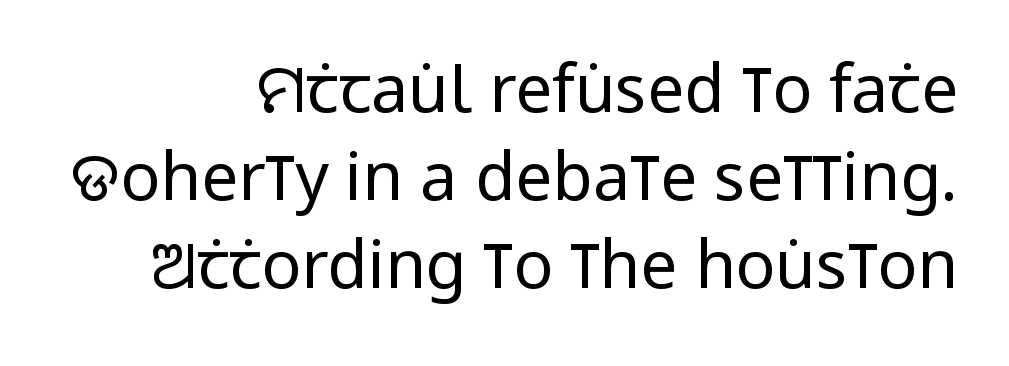
The strip under each line holds only bare page. The leading is moderate, giving the passage an even texture. The typesetter chose a ragged-left arrangement here. Proportional: the letters do not fall into vertical columns.
